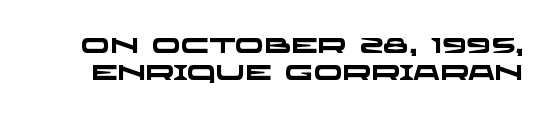
Q: Is the text bold? A: Yes.
Q: Is the text underlined? A: No.
Q: Is the spacing between letters normal or unusually wide? A: Normal.
Q: Is the spacing between lines tight, normal or loose? A: Normal.
